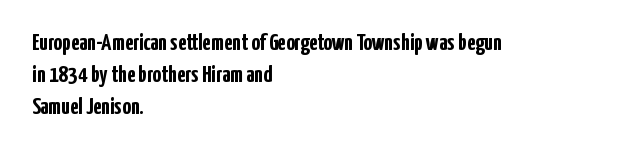
Q: Is the text bold? A: Yes.
Q: Is the text italic (slanted)? A: No, it is upright.
Q: Is the text underlined? A: No.
Q: How is the paragraph aligned? A: Left-aligned.
Q: Is the spacing between letters normal or unusually wide? A: Normal.
Q: Is the spacing between lines tight, normal or loose? A: Normal.
